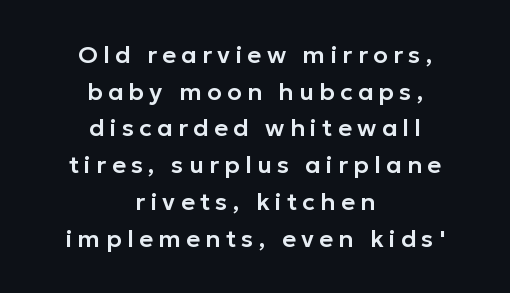
The image shows 24 px text type, upright; set centered, normal line spacing (1.53x), unusually wide letter spacing (+0.22 em), not underlined.
